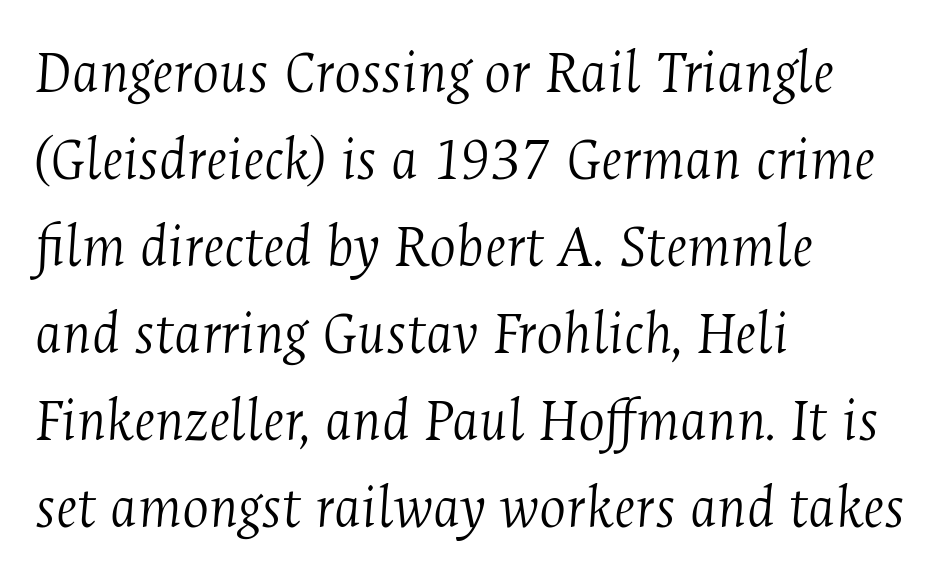
Q: Is the text bold? A: No.
Q: Is the text italic (slanted)? A: Yes, it leans right by about 4 degrees.
Q: Is the typeface a serif or a sans-serif typeface? A: Serif.
Q: Is the text underlined? A: No.
Q: How is the paragraph aligned? A: Left-aligned.
Q: Is the spacing between letters normal or unusually wide? A: Normal.
Q: Is the spacing between lines tight, normal or loose? A: Normal.
Q: Width (condensed, normal, or wide)? A: Condensed.
Q: Stroke contrast? A: Medium.
Q: x-height? A: Medium.
Q: Monospaced? A: No.
